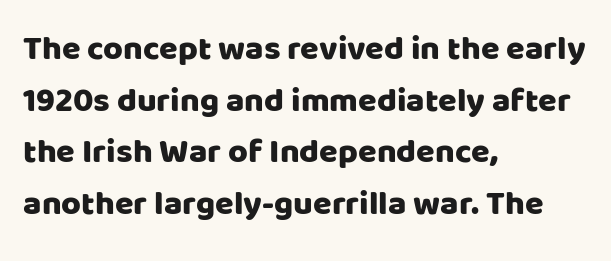
Q: Is the text italic (slanted)? A: No, it is upright.
Q: Is the typeface a serif or a sans-serif typeface? A: Sans-serif.
Q: Is the text underlined? A: No.
Q: How is the paragraph aligned? A: Left-aligned.
Q: Is the spacing between letters normal or unusually wide? A: Normal.
Q: Is the spacing between lines tight, normal or loose? A: Normal.
Q: Width (condensed, normal, or wide)? A: Normal.
Q: Stroke contrast? A: Low.
Q: x-height? A: Large.
Q: Monospaced? A: No.
